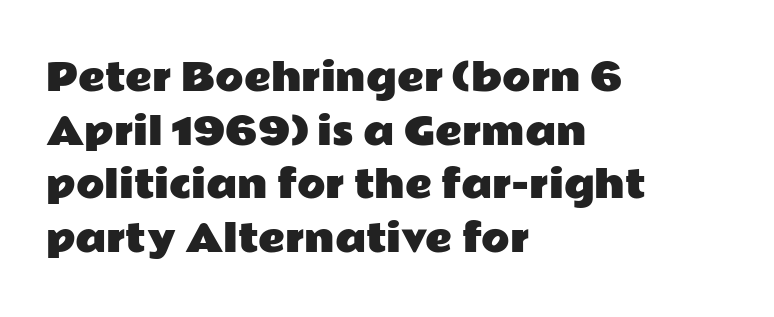
The image shows 37 px wide sans-serif type, upright; set left-aligned, normal line spacing (1.45x), normal letter spacing, not underlined; low stroke contrast and a medium x-height.
